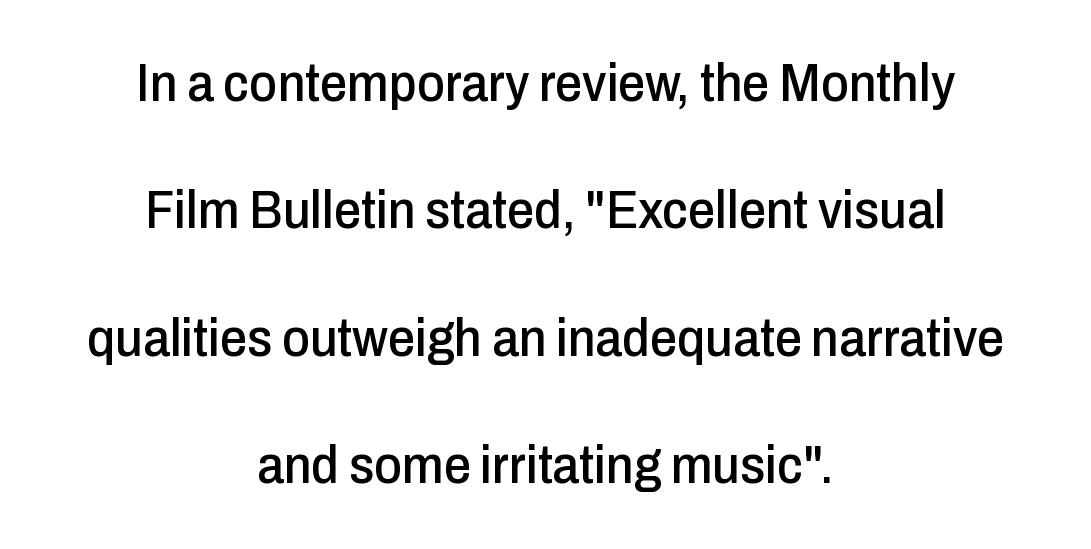
{"serif": "no", "italic": "no", "width": "condensed", "stroke_contrast": "low", "x_height": "medium", "monospaced": "no", "underline": "no", "align": "center", "line_spacing": "loose", "line_spacing_ratio": 2.36, "letter_spacing": "normal", "letter_spacing_em": 0.0, "glyph_px": 54}
